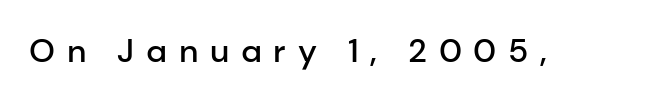
{"serif": "no", "italic": "no", "bold": "semi", "weight": "semibold", "width": "normal", "stroke_contrast": "low", "x_height": "medium", "monospaced": "no", "underline": "no", "letter_spacing": "wide", "letter_spacing_em": 0.35, "glyph_px": 33}
